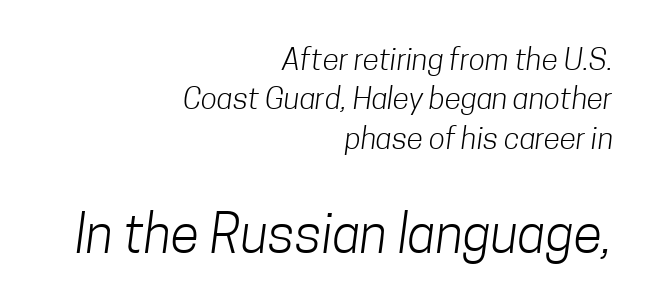
Q: Is the text bold? A: No.
Q: Is the typeface a serif or a sans-serif typeface? A: Sans-serif.
Q: Is the text underlined? A: No.
Q: How is the paragraph aligned? A: Right-aligned.
Q: Is the spacing between letters normal or unusually wide? A: Normal.
Q: Is the spacing between lines tight, normal or loose? A: Normal.
Q: Which block of text is set in a larger size, the first (top) or the second (bottom)? A: The second (bottom) one.
Q: Width (condensed, normal, or wide)? A: Condensed.
Q: Stroke contrast? A: Low.
Q: x-height? A: Medium.
Q: Monospaced? A: No.
